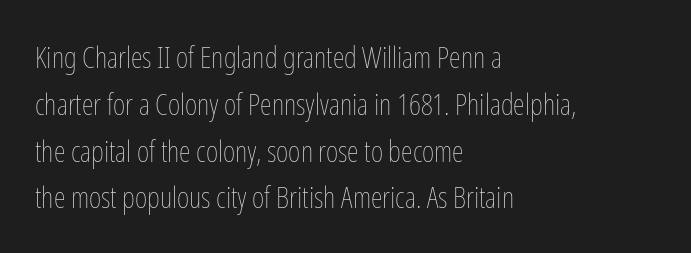
The image shows 30 px thin, condensed type, upright; set left-aligned, normal line spacing (1.56x), normal letter spacing, not underlined; low stroke contrast and a medium x-height.
